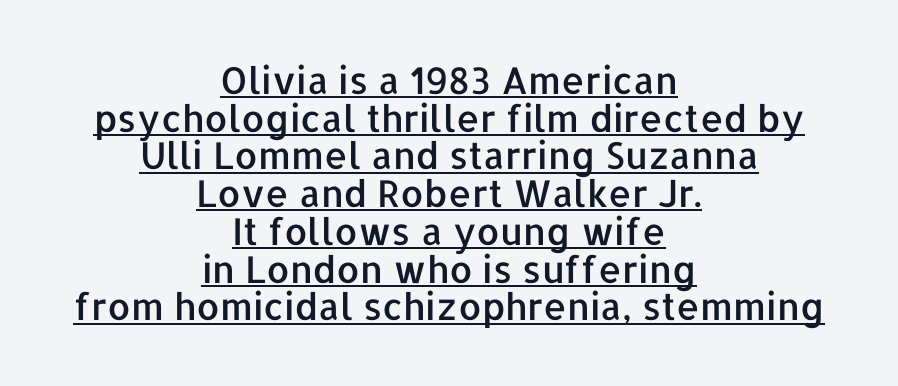
Type style note: lacks serifs. Leading is clearly below the norm, producing a dense column. Spacing verdict: proportional, widths tailored to each character. Posture: vertical.
